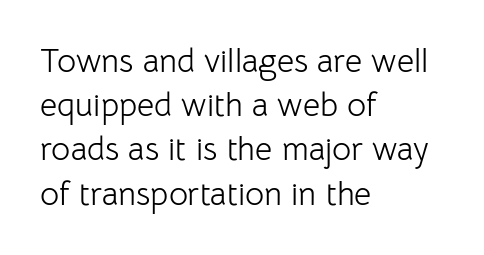
The image shows 33 px light sans-serif type, upright; set left-aligned, normal line spacing (1.34x), normal letter spacing, not underlined; low stroke contrast and a medium x-height.
